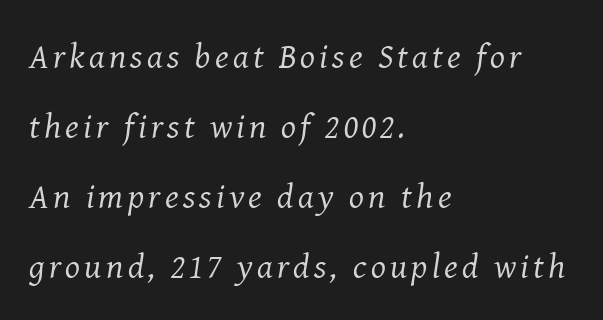
The image shows 35 px regular-weight serif type, italic (leaning right); set left-aligned, loose line spacing (2.0x), not underlined; medium stroke contrast and a medium x-height.
